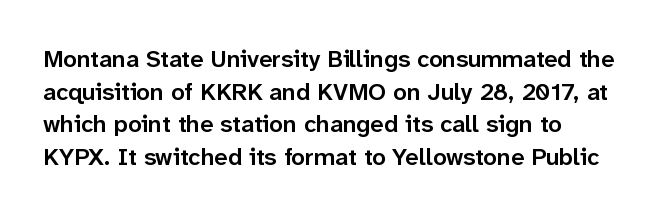
Q: Is the text bold? A: Semi-bold.
Q: Is the text italic (slanted)? A: No, it is upright.
Q: Is the text underlined? A: No.
Q: How is the paragraph aligned? A: Left-aligned.
Q: Is the spacing between letters normal or unusually wide? A: Normal.
Q: Is the spacing between lines tight, normal or loose? A: Normal.
